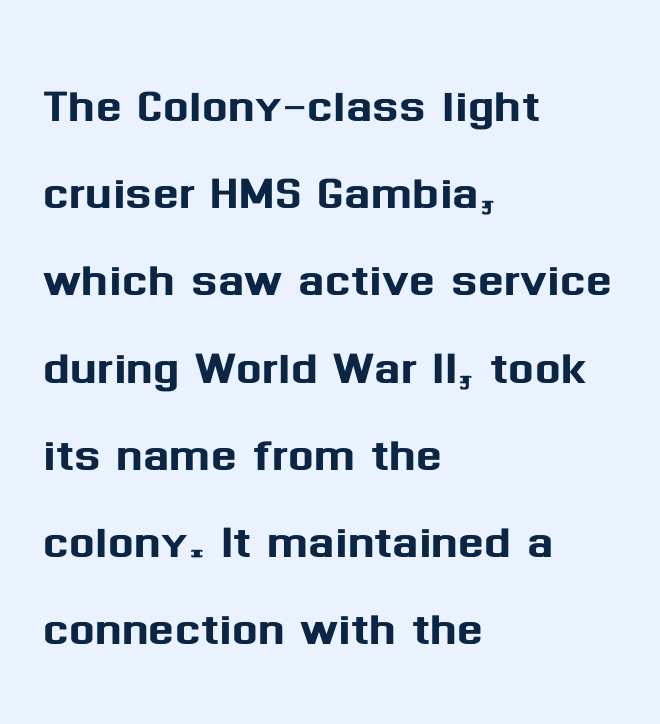
The image shows 61 px sans-serif type, upright; set left-aligned, normal line spacing (1.43x), normal letter spacing, not underlined; medium stroke contrast and a medium x-height.
